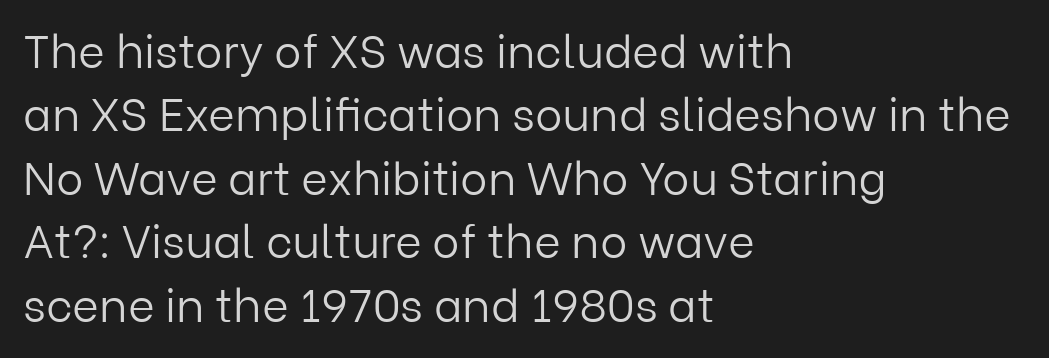
The face used here is a sans, in the tradition of grotesques and geometrics. Vertical strokes here are truly vertical. Is this a fixed-width face? No — the glyphs have proportional, varying widths. Here the glyphs are tracked normally, forming tight word shapes. Baseline-to-baseline distance is the conventional proportion of letter height.
